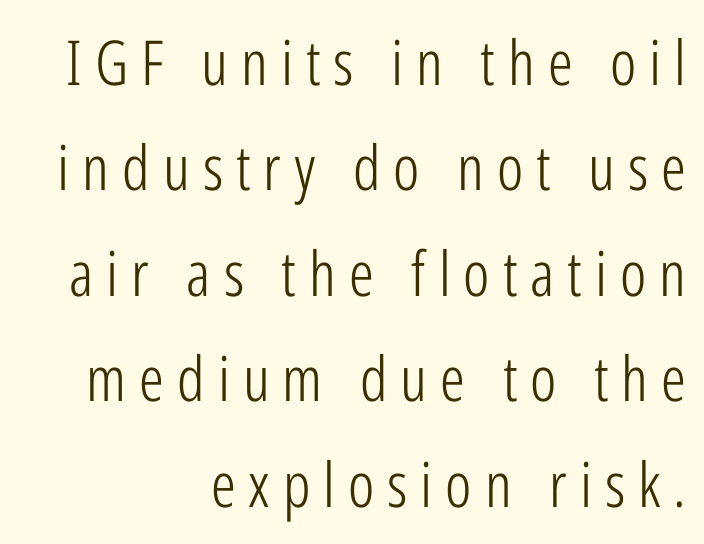
Q: Is the text bold? A: No.
Q: Is the text italic (slanted)? A: No, it is upright.
Q: Is the typeface a serif or a sans-serif typeface? A: Sans-serif.
Q: Is the text underlined? A: No.
Q: How is the paragraph aligned? A: Right-aligned.
Q: Is the spacing between letters normal or unusually wide? A: Unusually wide.
Q: Is the spacing between lines tight, normal or loose? A: Normal.
Q: Width (condensed, normal, or wide)? A: Condensed.
Q: Stroke contrast? A: Low.
Q: x-height? A: Medium.
Q: Monospaced? A: No.
